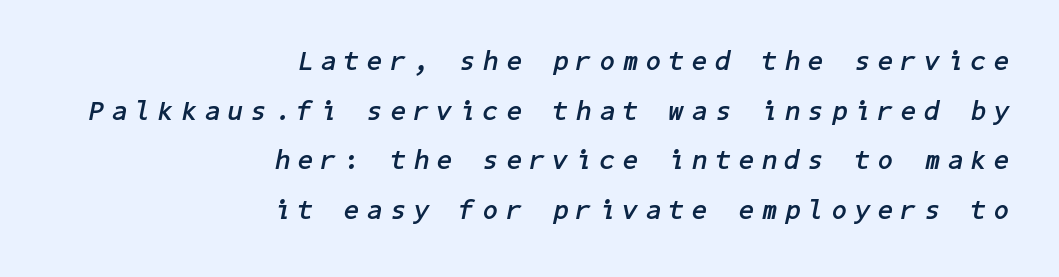
The image shows 27 px bold type, italic (leaning right); set right-aligned, line spacing 1.84x, unusually wide letter spacing (+0.31 em), not underlined.
